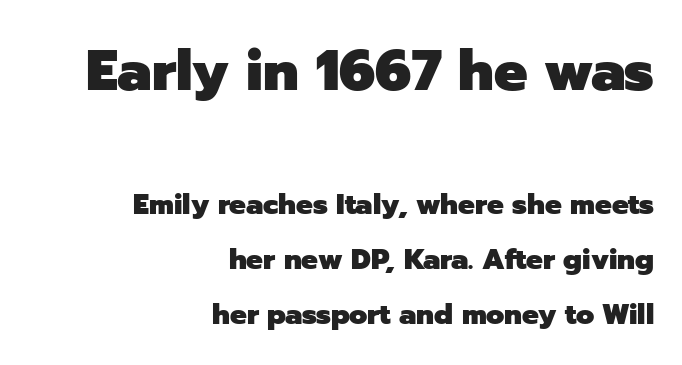
{"serif": "no", "italic": "no", "bold": "yes", "weight": "heavy", "width": "normal", "stroke_contrast": "low", "x_height": "medium", "monospaced": "no", "underline": "no", "align": "right", "line_spacing": "loose", "line_spacing_ratio": 1.97, "letter_spacing": "normal", "letter_spacing_em": 0.0, "larger_block": "first", "size_ratio": 2.0, "glyph_px": 56}
